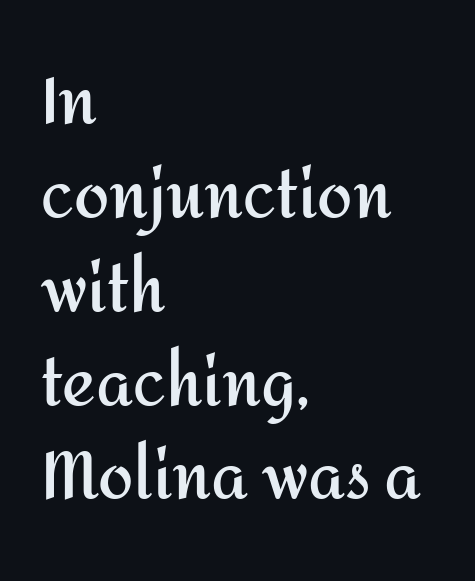
{"serif": "no", "italic": "no", "bold": "yes", "weight": "semibold", "width": "normal", "stroke_contrast": "medium", "x_height": "medium", "monospaced": "no", "underline": "no", "align": "left", "line_spacing": "normal", "line_spacing_ratio": 1.49, "letter_spacing": "normal", "letter_spacing_em": 0.0, "glyph_px": 63}
